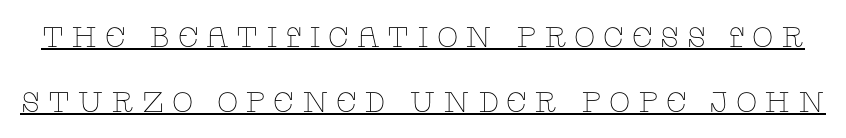
The typeface has the unassuming heft of standard copy or less. A great deal of white space separates one row of letters from the next. Each letter keeps its own natural width here, so spacing adapts to shape. Ascenders rise straight up at ninety degrees. Font category for this specimen: serif.
